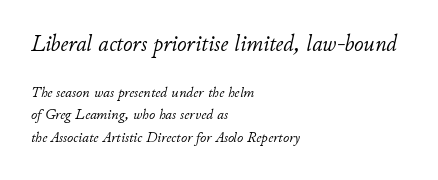
{"italic": "yes", "lean": "right", "slant_degrees": 11, "bold": "no", "underline": "no", "align": "left", "line_spacing": "normal", "line_spacing_ratio": 1.5, "letter_spacing": "normal", "letter_spacing_em": 0.0, "larger_block": "first", "size_ratio": 1.53, "glyph_px": 23}
